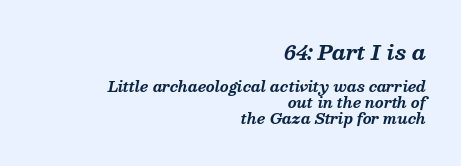
The string is rendered with underlining switched off. Typeset ragged left — the right edge is the straight one. A typesetter would call this zero additional tracking. Yep, that's italic — everything's leaning. Is the type bold? Yes — the strokes are clearly thick and heavy. Tightly led — the rows are bunched.
